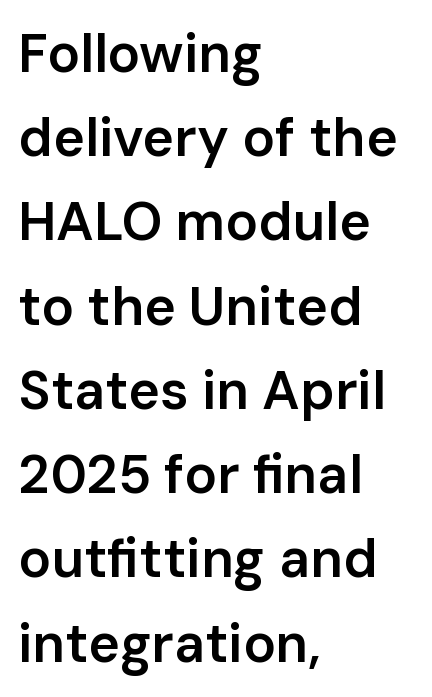
{"serif": "no", "italic": "no", "bold": "semi", "weight": "semibold", "width": "normal", "stroke_contrast": "low", "x_height": "medium", "monospaced": "no", "underline": "no", "align": "left", "line_spacing": "normal", "line_spacing_ratio": 1.56, "letter_spacing": "normal", "letter_spacing_em": 0.0, "glyph_px": 54}
